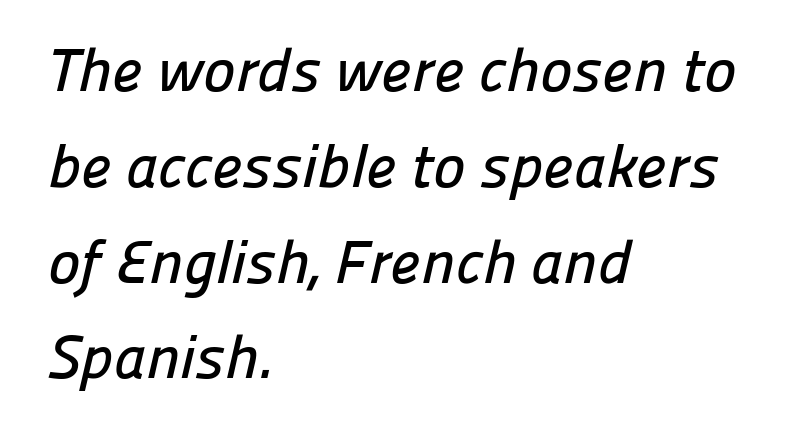
The image shows 61 px sans-serif type; set left-aligned, normal line spacing (1.57x), normal letter spacing, not underlined; low stroke contrast and a medium x-height.
